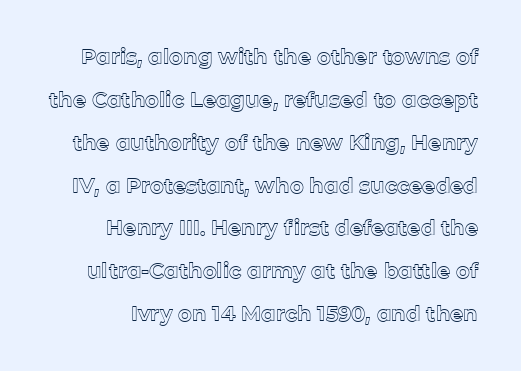
Q: Is the text italic (slanted)? A: No, it is upright.
Q: Is the text underlined? A: No.
Q: Is the spacing between letters normal or unusually wide? A: Normal.
Q: Is the spacing between lines tight, normal or loose? A: Loose.
